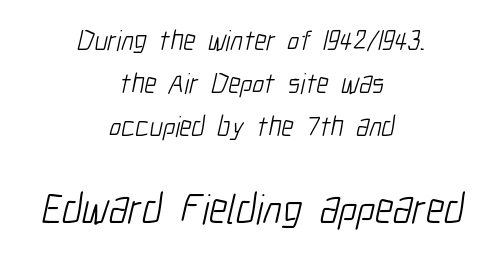
{"serif": "no", "bold": "no", "weight": "light", "width": "condensed", "stroke_contrast": "low", "x_height": "medium", "monospaced": "no", "underline": "no", "align": "center", "line_spacing": "normal", "line_spacing_ratio": 1.53, "letter_spacing": "normal", "letter_spacing_em": 0.0, "larger_block": "second", "size_ratio": 1.5, "glyph_px": 42}
